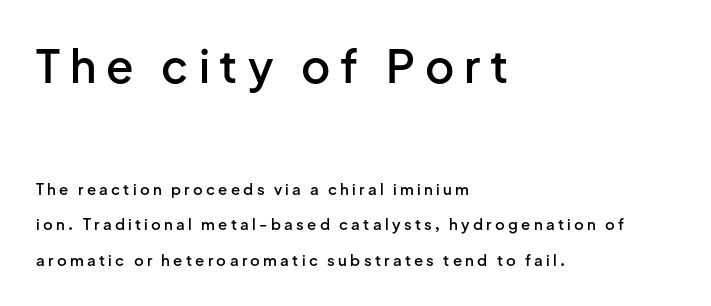
Where is the straight margin? On the left. The passage shown has open, widely tracked lettering throughout. Here the first block reads like a headline and the second like body copy. You could not count columns in this text — the font is proportionally spaced.
